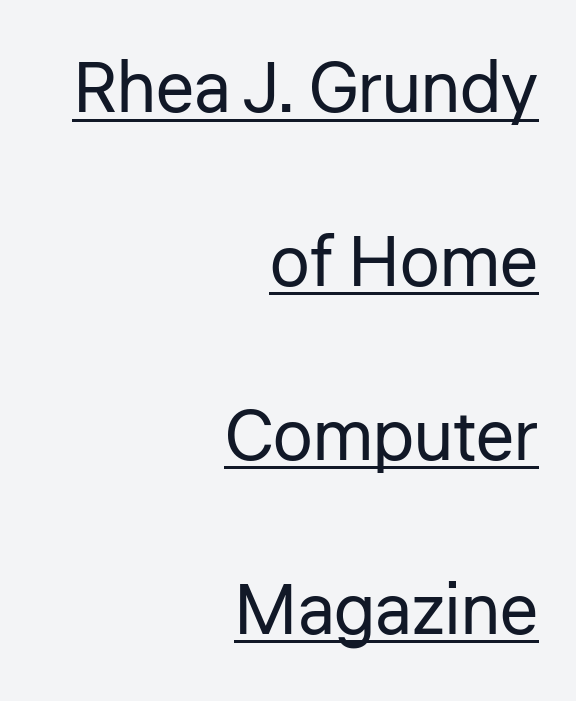
Q: Is the text bold? A: No.
Q: Is the text italic (slanted)? A: No, it is upright.
Q: Is the typeface a serif or a sans-serif typeface? A: Sans-serif.
Q: Is the text underlined? A: Yes.
Q: How is the paragraph aligned? A: Right-aligned.
Q: Is the spacing between letters normal or unusually wide? A: Normal.
Q: Is the spacing between lines tight, normal or loose? A: Loose.
Q: Width (condensed, normal, or wide)? A: Normal.
Q: Stroke contrast? A: Low.
Q: x-height? A: Medium.
Q: Monospaced? A: No.
